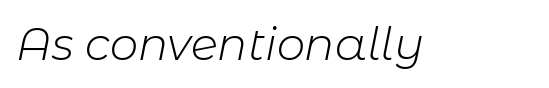
The image shows 45 px light type, italic (leaning right); set normal letter spacing, not underlined; low stroke contrast and a medium x-height.
